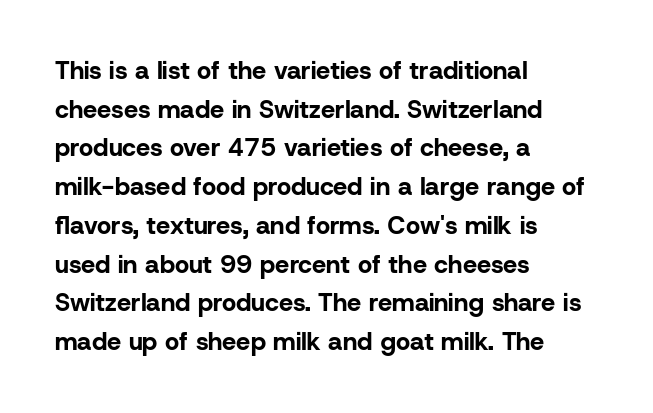
{"italic": "no", "bold": "yes", "underline": "no", "align": "left", "line_spacing": "normal", "line_spacing_ratio": 1.55, "letter_spacing": "normal", "letter_spacing_em": 0.0, "glyph_px": 25}
